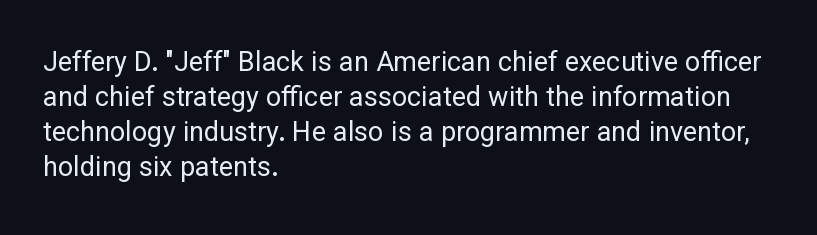
Style check: upright. Plain, unruled lines of type. The paragraph has a hard left edge and a soft right edge. This rendering leaves character spacing at its baseline value. A typesetter would call this leading conventional body-copy spacing. These glyphs show unthickened strokes, regular width or finer.
